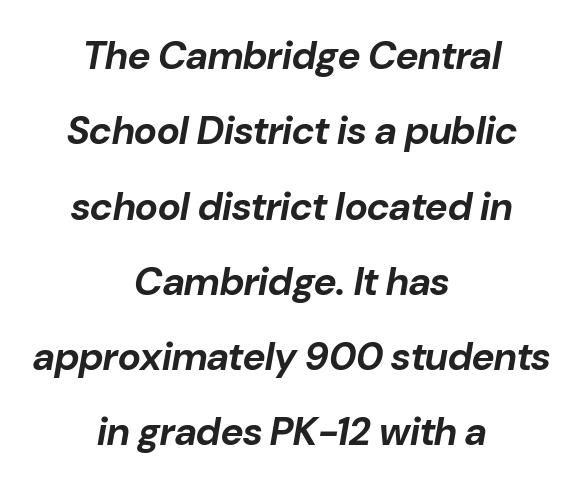
{"italic": "yes", "lean": "right", "slant_degrees": 10, "bold": "yes", "weight": "bold", "width": "normal", "stroke_contrast": "low", "x_height": "medium", "monospaced": "no", "underline": "no", "align": "center", "line_spacing": "loose", "line_spacing_ratio": 1.93, "letter_spacing": "normal", "letter_spacing_em": 0.0, "glyph_px": 39}
